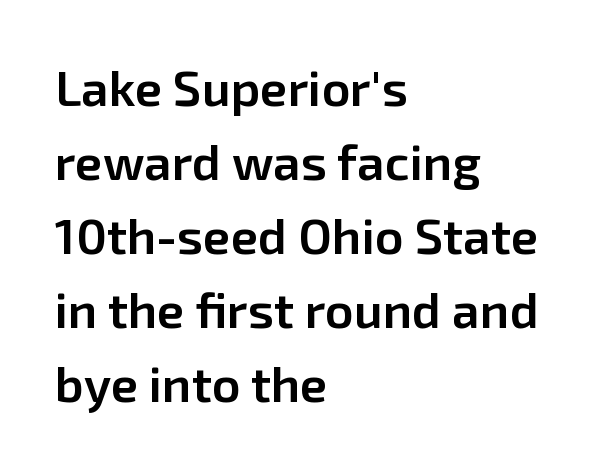
{"serif": "no", "italic": "no", "bold": "semi", "weight": "semibold", "width": "normal", "stroke_contrast": "low", "x_height": "medium", "monospaced": "no", "underline": "no", "align": "left", "line_spacing": "normal", "line_spacing_ratio": 1.48, "letter_spacing": "normal", "letter_spacing_em": 0.0, "glyph_px": 50}
